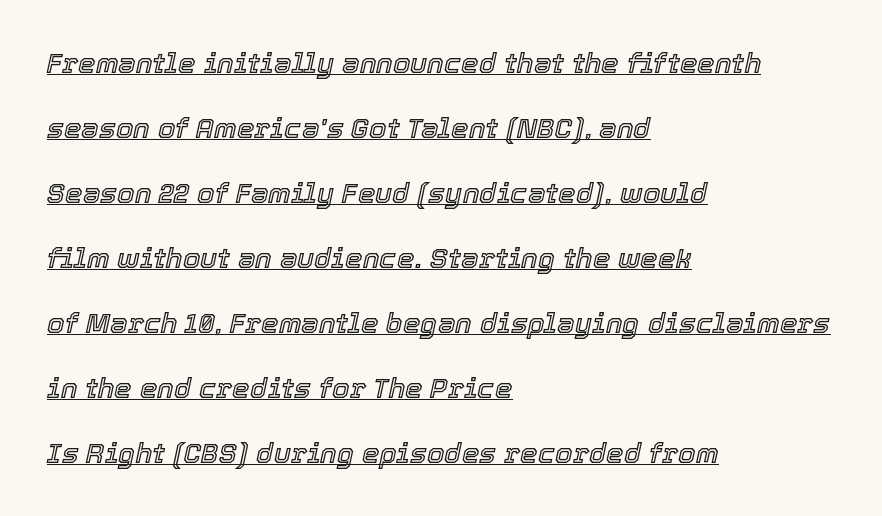
Q: Is the text italic (slanted)? A: Yes, it leans right by about 12 degrees.
Q: Is the text underlined? A: Yes.
Q: How is the paragraph aligned? A: Left-aligned.
Q: Is the spacing between letters normal or unusually wide? A: Normal.
Q: Is the spacing between lines tight, normal or loose? A: Loose.
Q: Width (condensed, normal, or wide)? A: Normal.
Q: x-height? A: Medium.
Q: Monospaced? A: No.
